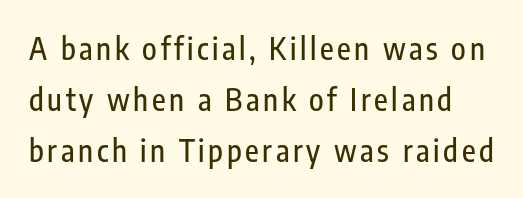
{"serif": "no", "italic": "no", "width": "condensed", "stroke_contrast": "low", "x_height": "medium", "monospaced": "no", "underline": "no", "line_spacing": "normal", "line_spacing_ratio": 1.7, "glyph_px": 30}
